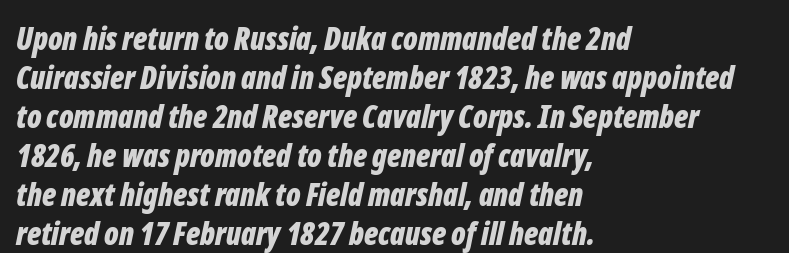
The image shows 31 px bold, condensed type, italic (leaning right); set left-aligned, normal line spacing (1.26x), normal letter spacing, not underlined; low stroke contrast and a medium x-height.
